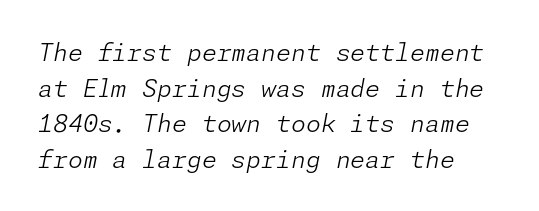
Q: Is the text bold? A: No.
Q: Is the text italic (slanted)? A: Yes, it leans right by about 11 degrees.
Q: Is the text underlined? A: No.
Q: How is the paragraph aligned? A: Left-aligned.
Q: Is the spacing between letters normal or unusually wide? A: Normal.
Q: Is the spacing between lines tight, normal or loose? A: Normal.
